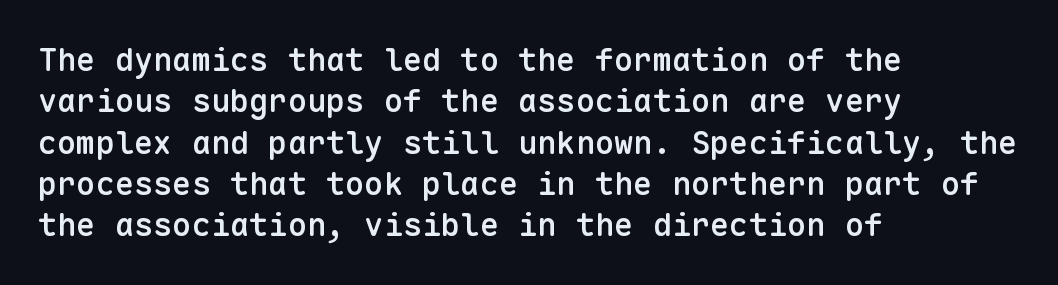
The image shows 32 px semibold sans-serif type, upright, monospaced; set left-aligned, normal line spacing (1.29x), normal letter spacing, not underlined; low stroke contrast and a medium x-height.
